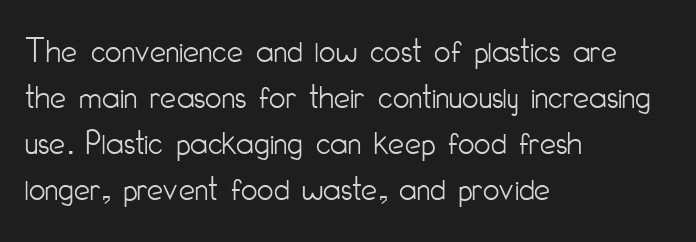
{"serif": "no", "italic": "no", "bold": "no", "weight": "light", "width": "condensed", "stroke_contrast": "low", "x_height": "small", "monospaced": "no", "underline": "no", "align": "left", "line_spacing": "normal", "line_spacing_ratio": 1.28, "letter_spacing": "normal", "letter_spacing_em": 0.0, "glyph_px": 36}
